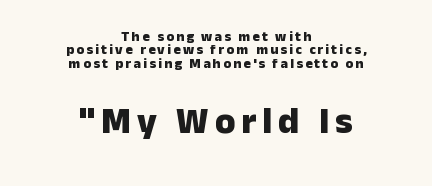
The space beneath each line is pristine and unruled. Looks like regular typesetting: each glyph gets only the width it needs. Compared with an ordinary text face, these strokes are far heavier — a full bold. Caption: multi-line text, centered on the measure.
